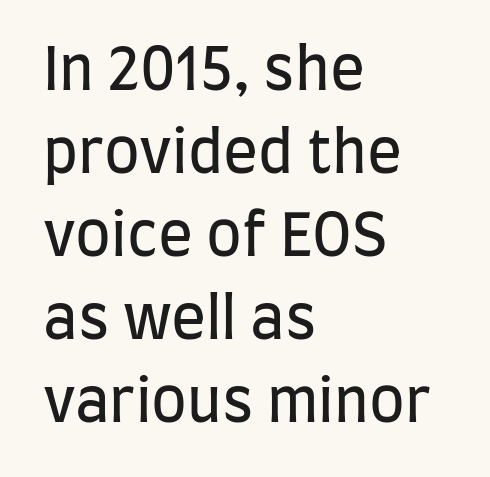
Q: Is the text bold? A: No.
Q: Is the text italic (slanted)? A: No, it is upright.
Q: Is the typeface a serif or a sans-serif typeface? A: Sans-serif.
Q: Is the text underlined? A: No.
Q: How is the paragraph aligned? A: Left-aligned.
Q: Is the spacing between letters normal or unusually wide? A: Normal.
Q: Is the spacing between lines tight, normal or loose? A: Normal.
Q: Width (condensed, normal, or wide)? A: Condensed.
Q: Stroke contrast? A: Low.
Q: x-height? A: Large.
Q: Monospaced? A: No.
